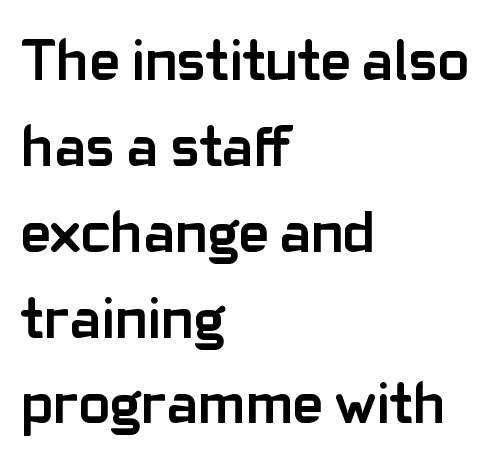
{"serif": "no", "italic": "no", "bold": "yes", "weight": "semibold", "width": "normal", "stroke_contrast": "low", "x_height": "medium", "monospaced": "no", "underline": "no", "align": "left", "line_spacing": "normal", "line_spacing_ratio": 1.48, "letter_spacing": "normal", "letter_spacing_em": 0.0, "glyph_px": 58}
